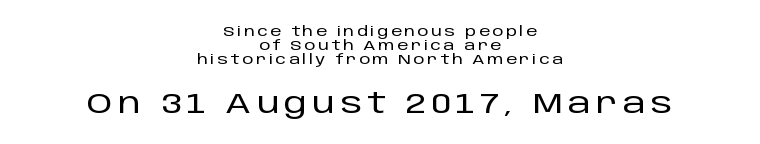
The image shows 29 px sans-serif type, upright; set centered, tight line spacing (0.99x), not underlined; the second (bottom) block is 2.07x larger; low stroke contrast and a large x-height.
